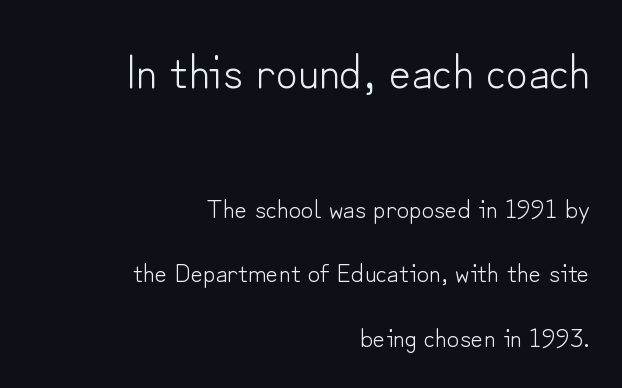
The line texture is even and compact thanks to regular tracking. The typography opts for an upright posture over an oblique one. You could fit nearly another row in the gap between these rows. The passage shown is typed in a proportional face where columns would drift. The more generous point size was reserved for the upper chunk.
